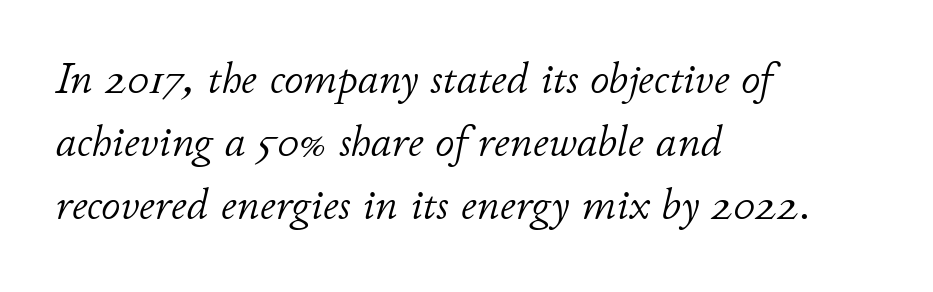
{"italic": "yes", "lean": "right", "slant_degrees": 11, "bold": "no", "weight": "light", "width": "normal", "stroke_contrast": "low", "x_height": "small", "monospaced": "no", "underline": "no", "align": "left", "line_spacing": "normal", "line_spacing_ratio": 1.47, "letter_spacing": "normal", "letter_spacing_em": 0.0, "glyph_px": 43}
